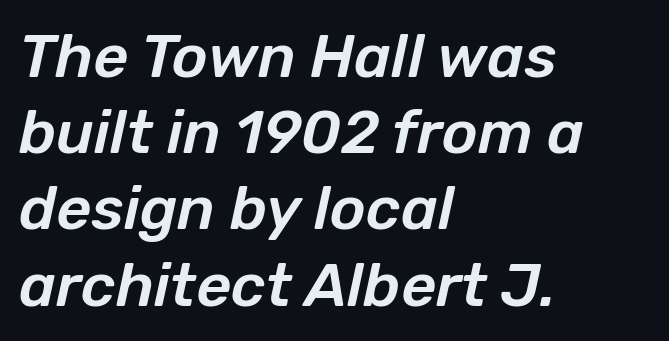
Q: Is the text italic (slanted)? A: Yes, it leans right by about 12 degrees.
Q: Is the text underlined? A: No.
Q: How is the paragraph aligned? A: Left-aligned.
Q: Is the spacing between letters normal or unusually wide? A: Normal.
Q: Is the spacing between lines tight, normal or loose? A: Normal.
Q: Width (condensed, normal, or wide)? A: Normal.
Q: Stroke contrast? A: Low.
Q: x-height? A: Medium.
Q: Monospaced? A: No.
